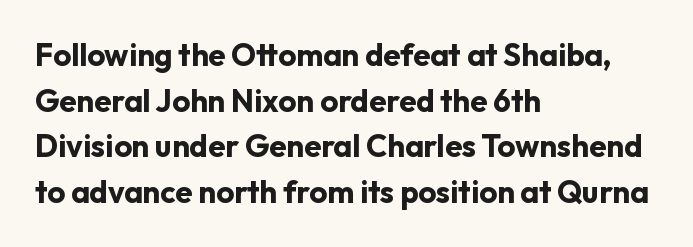
The image shows 31 px bold sans-serif type, upright; set left-aligned, normal line spacing (1.47x), normal letter spacing, not underlined; low stroke contrast and a medium x-height.
